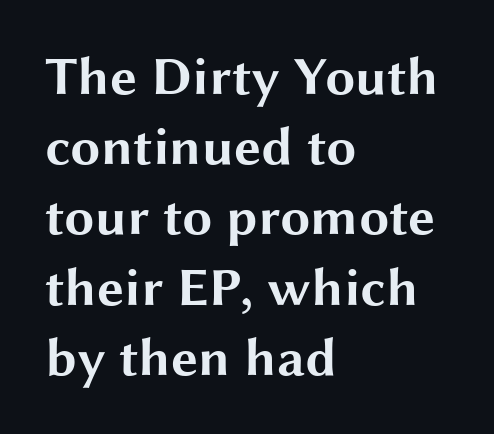
Q: Is the text bold? A: Yes.
Q: Is the text italic (slanted)? A: No, it is upright.
Q: Is the typeface a serif or a sans-serif typeface? A: Sans-serif.
Q: Is the text underlined? A: No.
Q: How is the paragraph aligned? A: Left-aligned.
Q: Is the spacing between letters normal or unusually wide? A: Normal.
Q: Is the spacing between lines tight, normal or loose? A: Normal.
Q: Width (condensed, normal, or wide)? A: Wide.
Q: Stroke contrast? A: Medium.
Q: x-height? A: Medium.
Q: Monospaced? A: No.
